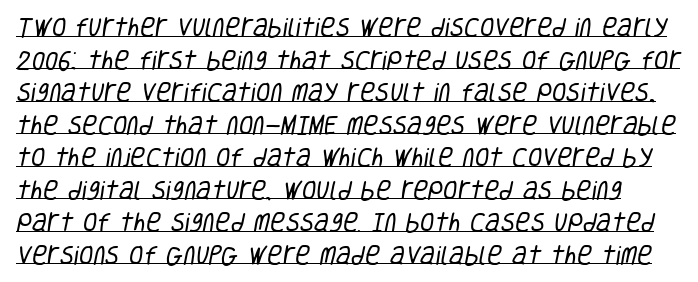
Q: Is the text bold? A: No.
Q: Is the text underlined? A: Yes.
Q: Is the spacing between letters normal or unusually wide? A: Normal.
Q: Is the spacing between lines tight, normal or loose? A: Normal.
